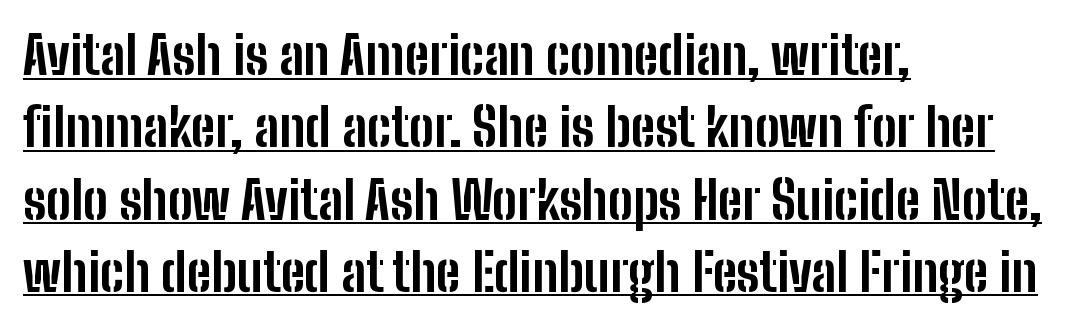
Q: Is the text bold? A: Yes.
Q: Is the text italic (slanted)? A: No, it is upright.
Q: Is the typeface a serif or a sans-serif typeface? A: Sans-serif.
Q: Is the text underlined? A: Yes.
Q: How is the paragraph aligned? A: Left-aligned.
Q: Is the spacing between letters normal or unusually wide? A: Normal.
Q: Is the spacing between lines tight, normal or loose? A: Normal.
Q: Width (condensed, normal, or wide)? A: Condensed.
Q: Stroke contrast? A: Low.
Q: x-height? A: Medium.
Q: Monospaced? A: No.
